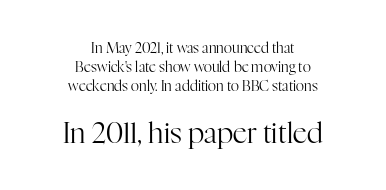
The image shows 28 px regular-weight serif type, upright; set centered, normal line spacing (1.34x), normal letter spacing, not underlined; the second (bottom) block is 2.0x larger; high stroke contrast and a medium x-height.
